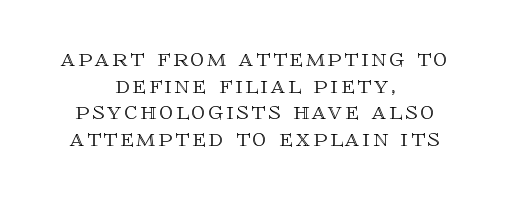
Q: Is the text italic (slanted)? A: No, it is upright.
Q: Is the text underlined? A: No.
Q: How is the paragraph aligned? A: Centered.
Q: Is the spacing between lines tight, normal or loose? A: Tight.
Q: Width (condensed, normal, or wide)? A: Normal.
Q: x-height? A: Large.
Q: Monospaced? A: No.
